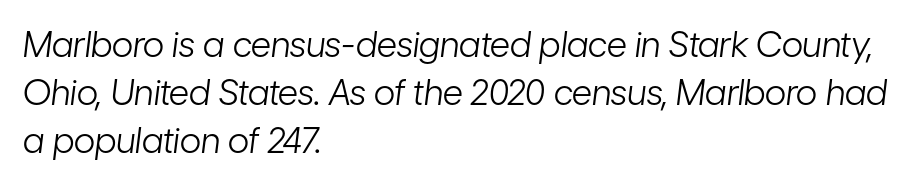
The image shows 35 px light, condensed type, italic (leaning right); set left-aligned, normal line spacing (1.37x), normal letter spacing, not underlined; low stroke contrast and a medium x-height.
